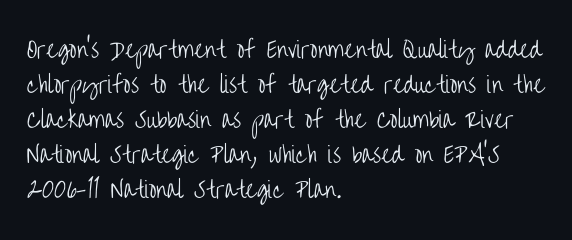
Every stem runs plumb, perpendicular to the baseline. Ink coverage per letter is moderate at most. Does extra space separate the letters? No, they use regular spacing. Line starts are locked; line ends wander. If you measured baseline to baseline, you'd find a middling distance.
